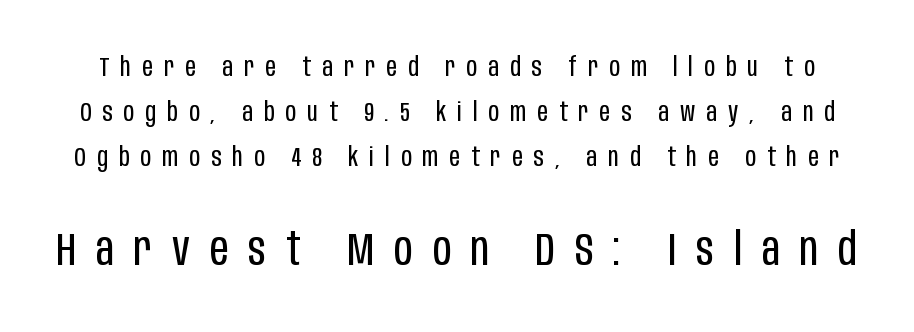
The image shows 46 px regular-weight, condensed sans-serif type, upright; set line spacing 1.74x, unusually wide letter spacing (+0.43 em), not underlined; the second (bottom) block is 1.77x larger; low stroke contrast and a large x-height.
